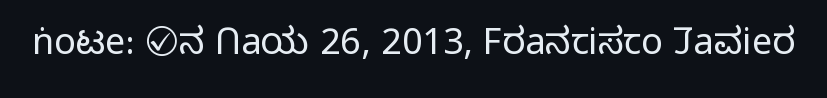
{"serif": "no", "italic": "no", "bold": "no", "weight": "light", "width": "normal", "stroke_contrast": "low", "x_height": "medium", "monospaced": "no", "underline": "no", "letter_spacing": "normal", "letter_spacing_em": 0.0, "glyph_px": 36}
